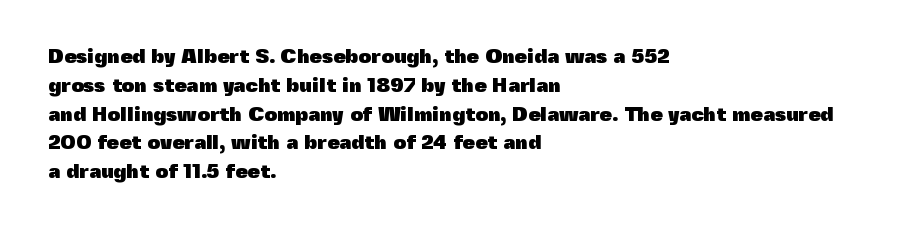
The image shows 20 px bold type, upright; set left-aligned, normal line spacing (1.44x), normal letter spacing, not underlined.
